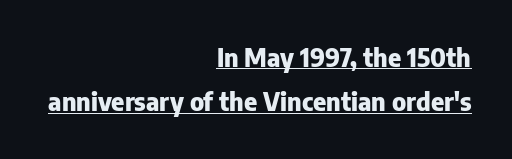
Q: Is the text bold? A: Yes.
Q: Is the text italic (slanted)? A: No, it is upright.
Q: Is the text underlined? A: Yes.
Q: How is the paragraph aligned? A: Right-aligned.
Q: Is the spacing between letters normal or unusually wide? A: Normal.
